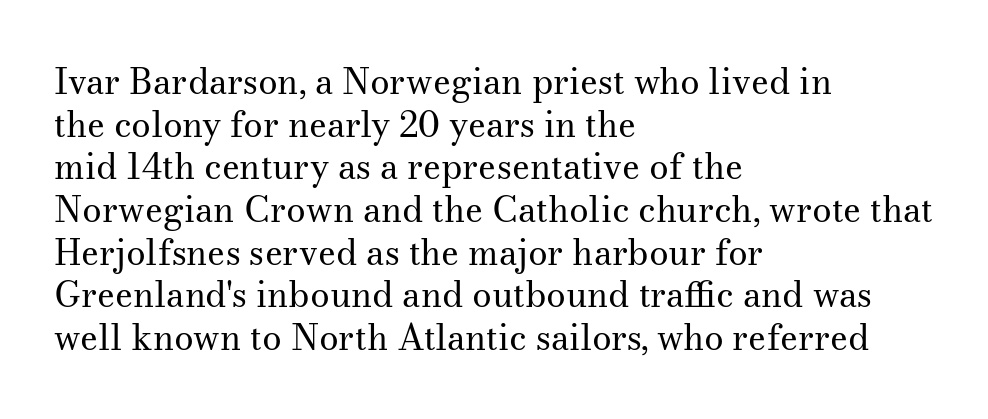
The image shows 35 px regular-weight serif type, upright; set left-aligned, line spacing 1.22x, normal letter spacing, not underlined; medium stroke contrast and a small x-height.
